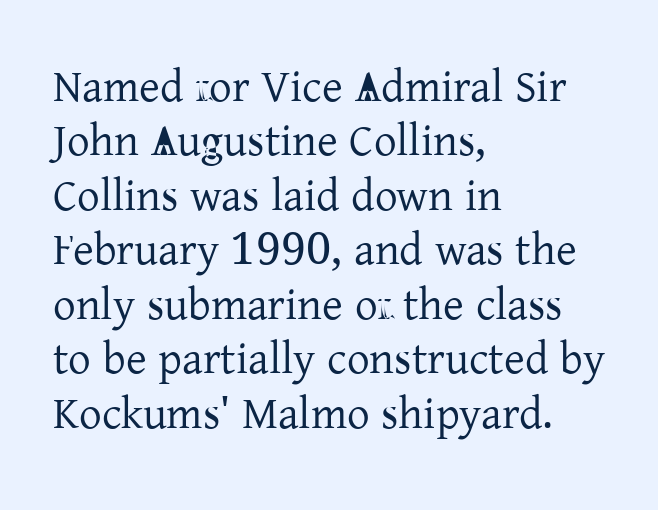
{"serif": "yes", "italic": "no", "bold": "no", "weight": "regular", "width": "normal", "stroke_contrast": "low", "x_height": "medium", "monospaced": "no", "underline": "no", "align": "left", "line_spacing_ratio": 1.21, "letter_spacing": "normal", "letter_spacing_em": 0.0, "glyph_px": 45}
